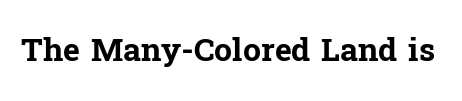
The image shows 32 px bold serif type, upright; set normal letter spacing, not underlined; low stroke contrast and a medium x-height.
